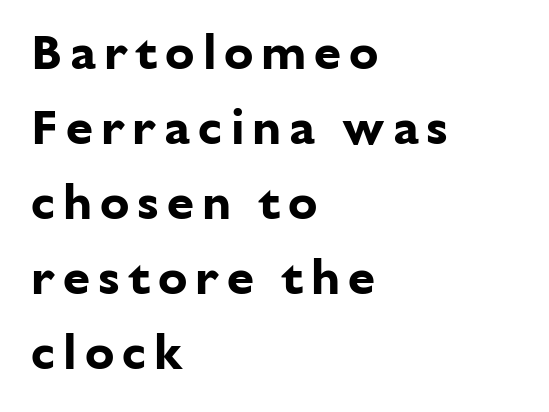
Q: Is the text bold? A: Yes.
Q: Is the text italic (slanted)? A: No, it is upright.
Q: Is the typeface a serif or a sans-serif typeface? A: Sans-serif.
Q: Is the text underlined? A: No.
Q: How is the paragraph aligned? A: Left-aligned.
Q: Is the spacing between lines tight, normal or loose? A: Normal.
Q: Width (condensed, normal, or wide)? A: Normal.
Q: Stroke contrast? A: Low.
Q: x-height? A: Medium.
Q: Monospaced? A: No.
